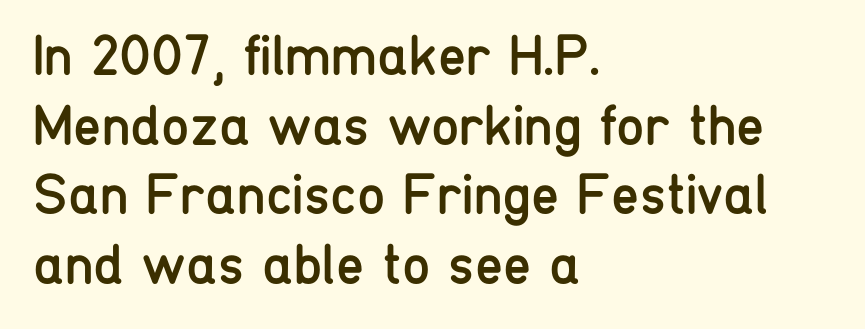
Q: Is the text bold? A: No.
Q: Is the text italic (slanted)? A: No, it is upright.
Q: Is the typeface a serif or a sans-serif typeface? A: Sans-serif.
Q: Is the text underlined? A: No.
Q: How is the paragraph aligned? A: Left-aligned.
Q: Is the spacing between letters normal or unusually wide? A: Normal.
Q: Width (condensed, normal, or wide)? A: Condensed.
Q: Stroke contrast? A: Low.
Q: x-height? A: Medium.
Q: Monospaced? A: No.
